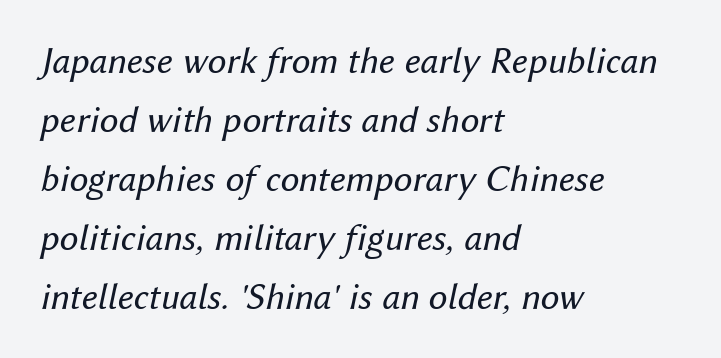
The image shows 38 px regular-weight type, italic (leaning right); set left-aligned, normal line spacing (1.55x), normal letter spacing, not underlined; medium stroke contrast and a medium x-height.
